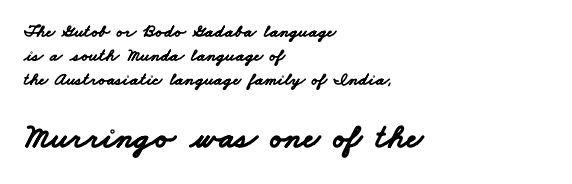
{"serif": "no", "bold": "yes", "weight": "bold", "width": "wide", "stroke_contrast": "low", "x_height": "small", "monospaced": "no", "underline": "no", "align": "left", "line_spacing": "normal", "line_spacing_ratio": 1.32, "letter_spacing": "normal", "letter_spacing_em": 0.0, "larger_block": "second", "size_ratio": 1.94, "glyph_px": 35}
